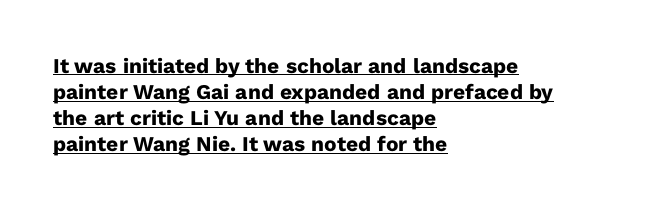
The image shows 21 px bold type, upright; set left-aligned, line spacing 1.24x, normal letter spacing, underlined.
